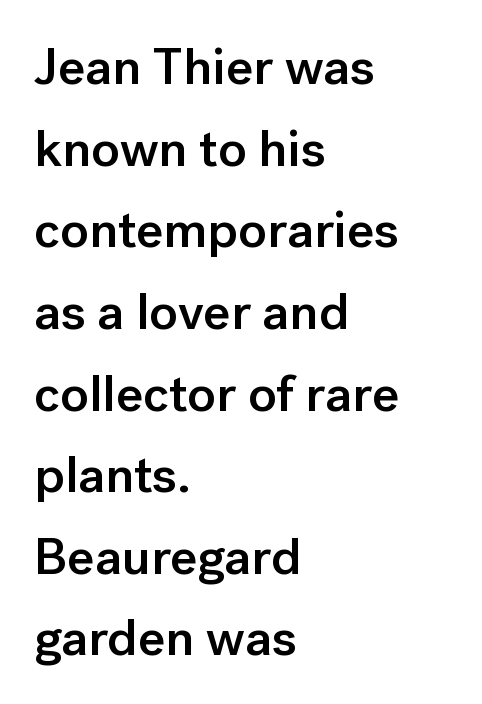
Q: Is the text bold? A: Semi-bold.
Q: Is the text italic (slanted)? A: No, it is upright.
Q: Is the typeface a serif or a sans-serif typeface? A: Sans-serif.
Q: Is the text underlined? A: No.
Q: How is the paragraph aligned? A: Left-aligned.
Q: Is the spacing between letters normal or unusually wide? A: Normal.
Q: Is the spacing between lines tight, normal or loose? A: Normal.
Q: Width (condensed, normal, or wide)? A: Normal.
Q: Stroke contrast? A: Low.
Q: x-height? A: Medium.
Q: Monospaced? A: No.
